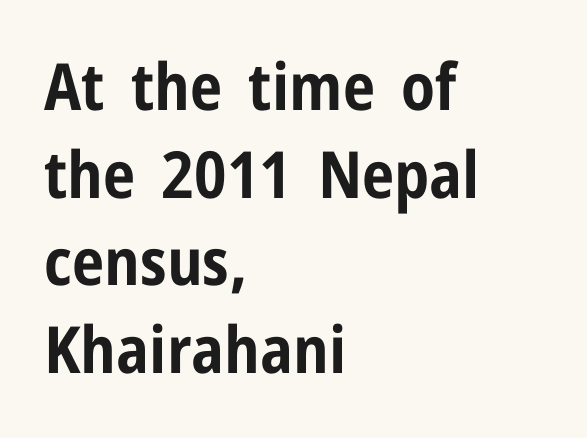
{"serif": "no", "italic": "no", "bold": "yes", "weight": "bold", "width": "condensed", "stroke_contrast": "low", "x_height": "medium", "monospaced": "no", "underline": "no", "align": "left", "line_spacing": "normal", "line_spacing_ratio": 1.35, "letter_spacing": "normal", "letter_spacing_em": 0.0, "glyph_px": 65}
